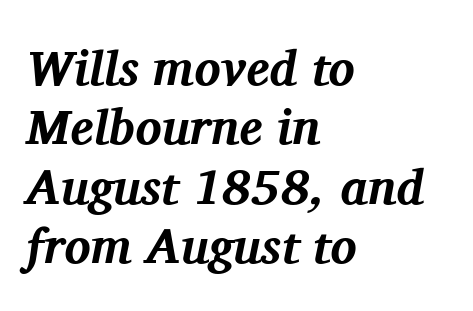
The letters advance in unequal steps, a hallmark of proportional type. Look at the tracking — it's just the regular setting, nothing added. Unmarked baselines from the first word to the last. Look at the bottom of the vertical strokes: they flare into serifs here.
